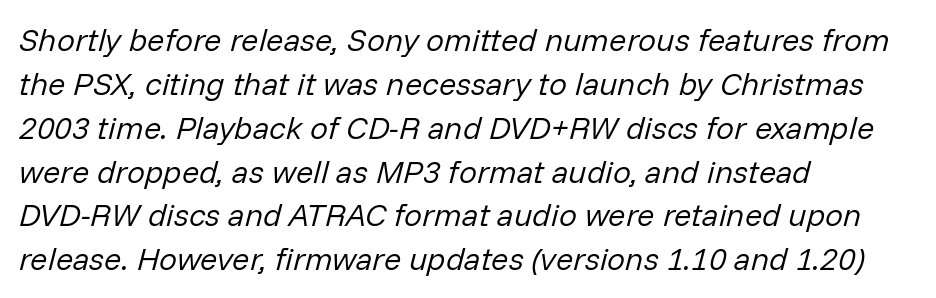
Q: Is the text bold? A: No.
Q: Is the text italic (slanted)? A: Yes, it leans right by about 14 degrees.
Q: Is the text underlined? A: No.
Q: How is the paragraph aligned? A: Left-aligned.
Q: Is the spacing between letters normal or unusually wide? A: Normal.
Q: Is the spacing between lines tight, normal or loose? A: Normal.
Q: Width (condensed, normal, or wide)? A: Normal.
Q: Stroke contrast? A: Low.
Q: x-height? A: Medium.
Q: Monospaced? A: No.
